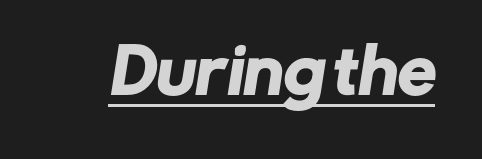
The image shows 62 px sans-serif type; set normal letter spacing, underlined; low stroke contrast and a medium x-height.
